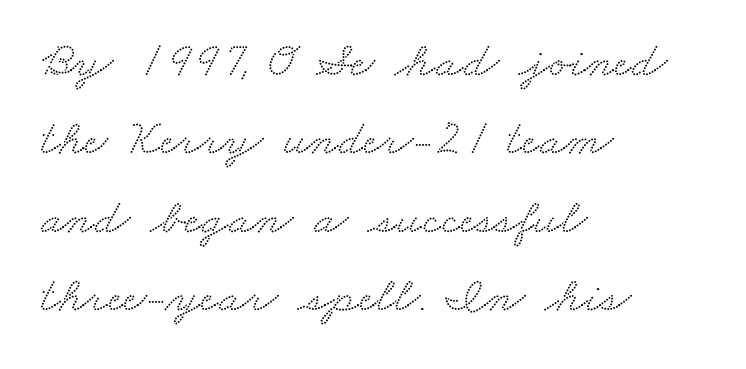
The image shows 50 px wide serif type; set left-aligned, normal line spacing (1.57x), normal letter spacing, not underlined; medium stroke contrast and a small x-height.
